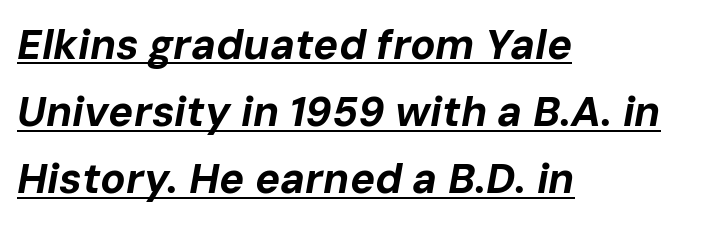
The image shows 42 px bold type, italic (leaning right); set left-aligned, normal line spacing (1.6x), normal letter spacing, underlined; low stroke contrast and a medium x-height.
